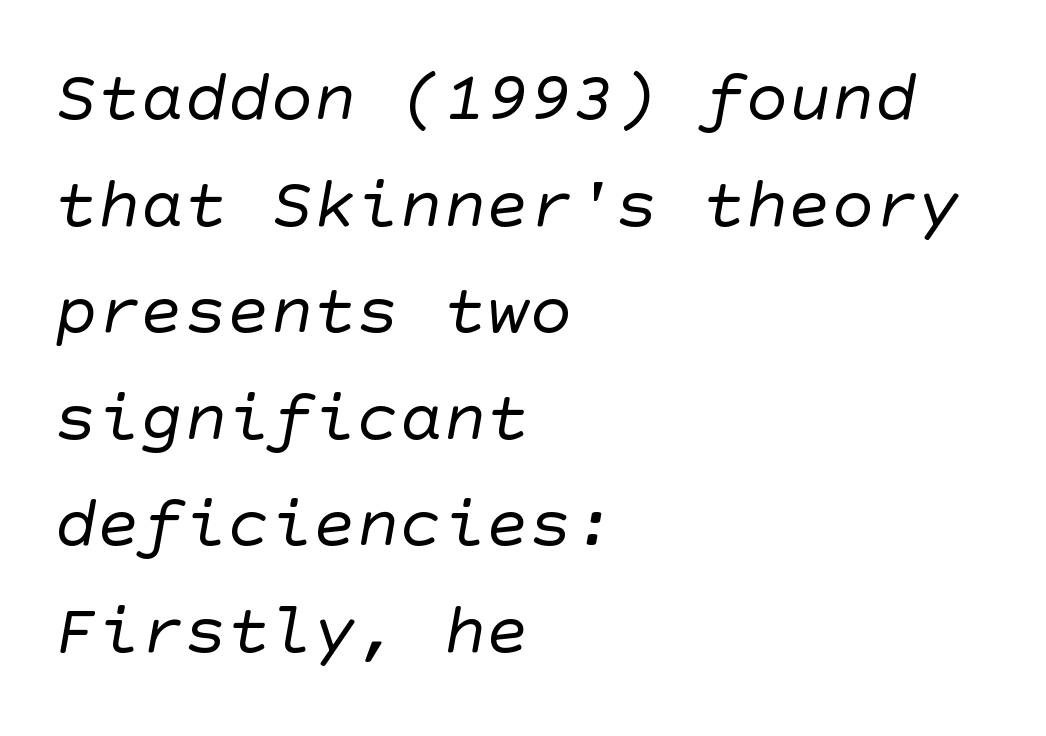
Q: Is the text bold? A: No.
Q: Is the typeface a serif or a sans-serif typeface? A: Sans-serif.
Q: Is the text underlined? A: No.
Q: How is the paragraph aligned? A: Left-aligned.
Q: Is the spacing between letters normal or unusually wide? A: Normal.
Q: Is the spacing between lines tight, normal or loose? A: Normal.
Q: Width (condensed, normal, or wide)? A: Normal.
Q: Stroke contrast? A: Low.
Q: x-height? A: Large.
